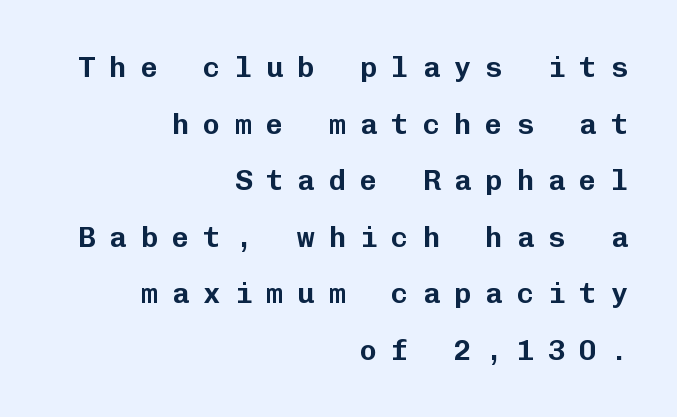
If you measured baseline to baseline, you'd find a long distance. Casual observation: everything's shoved over to the right. Monospaced: the letters line up in strict vertical columns. The gaps between neighbouring characters are conspicuously large.
